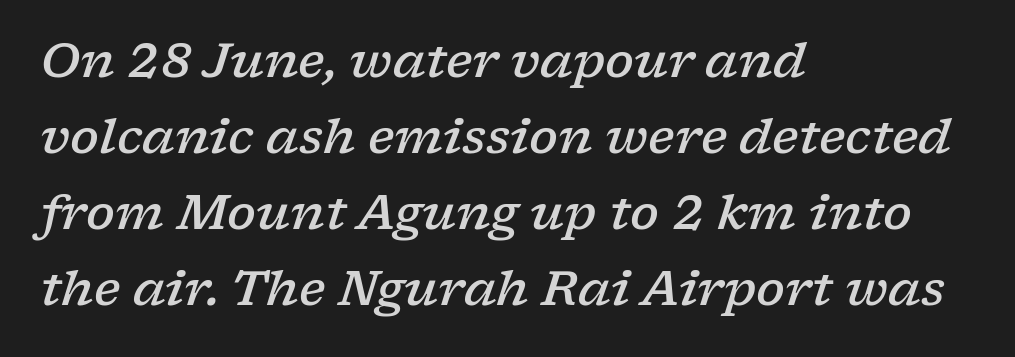
Do the characters align in a grid? No, the font is proportional. The block of text has a typical density, with ordinary space between rows. The typography opts for an oblique posture over an upright one. The space directly below the letters is spotless. Line beginnings align vertically; line endings do not. Yep, those are serifs on the letters.
